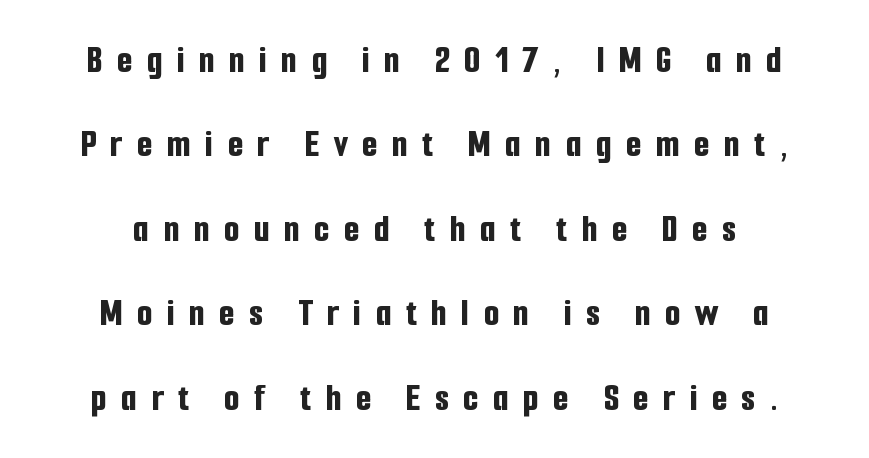
Q: Is the text bold? A: Yes.
Q: Is the text italic (slanted)? A: No, it is upright.
Q: Is the typeface a serif or a sans-serif typeface? A: Sans-serif.
Q: Is the text underlined? A: No.
Q: How is the paragraph aligned? A: Centered.
Q: Is the spacing between letters normal or unusually wide? A: Unusually wide.
Q: Is the spacing between lines tight, normal or loose? A: Loose.
Q: Width (condensed, normal, or wide)? A: Condensed.
Q: Stroke contrast? A: Low.
Q: x-height? A: Medium.
Q: Monospaced? A: No.
